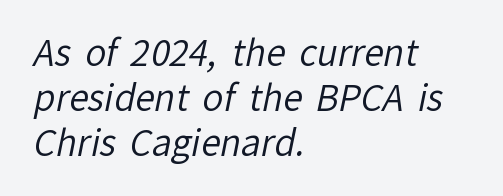
Q: Is the text bold? A: No.
Q: Is the typeface a serif or a sans-serif typeface? A: Sans-serif.
Q: Is the text underlined? A: No.
Q: How is the paragraph aligned? A: Left-aligned.
Q: Is the spacing between letters normal or unusually wide? A: Normal.
Q: Is the spacing between lines tight, normal or loose? A: Normal.
Q: Width (condensed, normal, or wide)? A: Normal.
Q: Stroke contrast? A: Low.
Q: x-height? A: Medium.
Q: Monospaced? A: No.
